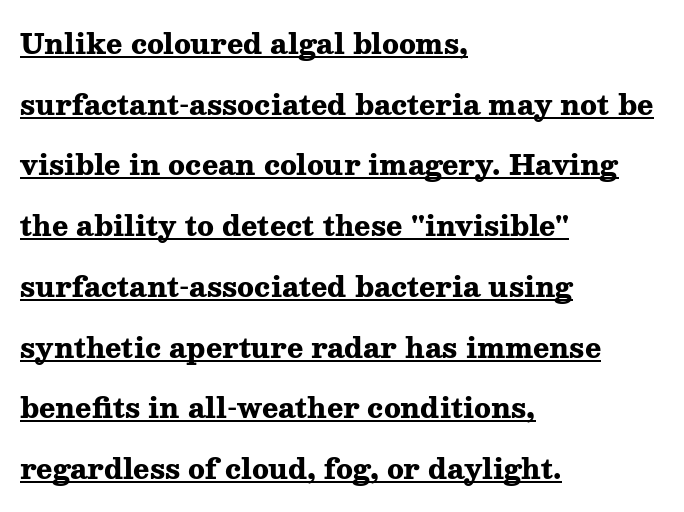
{"italic": "no", "bold": "yes", "underline": "yes", "align": "left", "line_spacing": "loose", "line_spacing_ratio": 2.25, "letter_spacing": "normal", "letter_spacing_em": 0.0, "glyph_px": 27}
